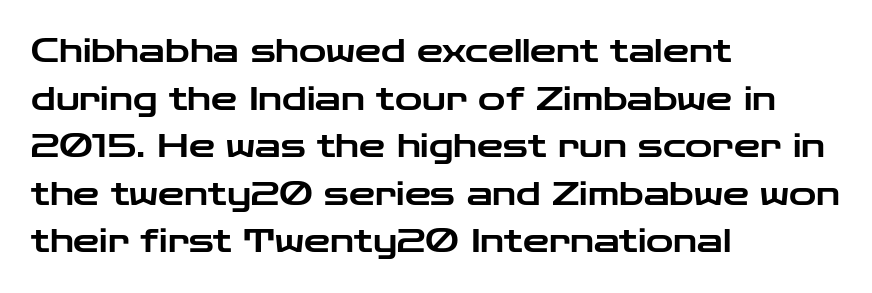
Q: Is the text italic (slanted)? A: No, it is upright.
Q: Is the typeface a serif or a sans-serif typeface? A: Sans-serif.
Q: Is the text underlined? A: No.
Q: How is the paragraph aligned? A: Left-aligned.
Q: Is the spacing between letters normal or unusually wide? A: Normal.
Q: Is the spacing between lines tight, normal or loose? A: Normal.
Q: Width (condensed, normal, or wide)? A: Wide.
Q: Stroke contrast? A: Low.
Q: x-height? A: Medium.
Q: Monospaced? A: No.
